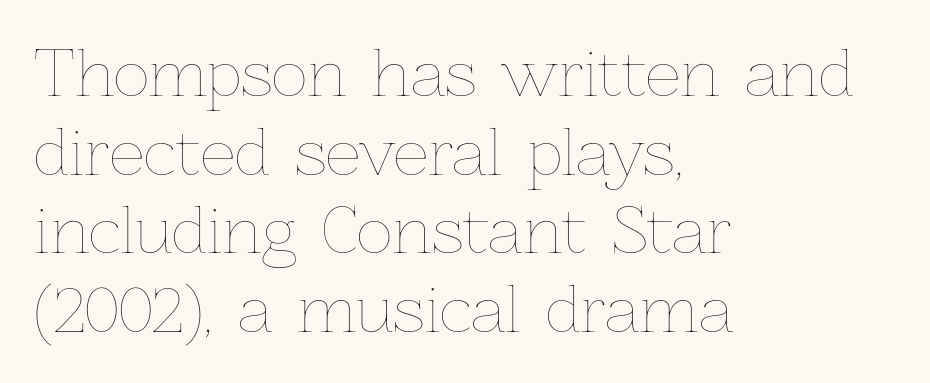
Q: Is the text bold? A: No.
Q: Is the text italic (slanted)? A: No, it is upright.
Q: Is the text underlined? A: No.
Q: How is the paragraph aligned? A: Left-aligned.
Q: Is the spacing between letters normal or unusually wide? A: Normal.
Q: Is the spacing between lines tight, normal or loose? A: Normal.
Q: Width (condensed, normal, or wide)? A: Normal.
Q: Stroke contrast? A: Low.
Q: x-height? A: Medium.
Q: Monospaced? A: No.
